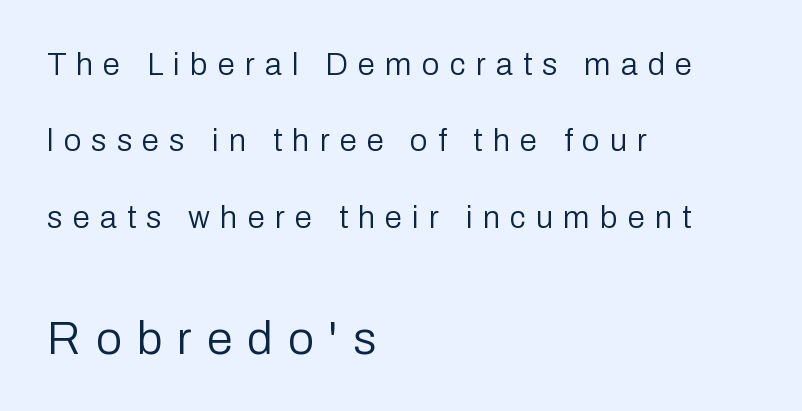
Q: Is the text bold? A: No.
Q: Is the text italic (slanted)? A: No, it is upright.
Q: Is the typeface a serif or a sans-serif typeface? A: Sans-serif.
Q: Is the text underlined? A: No.
Q: How is the paragraph aligned? A: Left-aligned.
Q: Is the spacing between letters normal or unusually wide? A: Unusually wide.
Q: Is the spacing between lines tight, normal or loose? A: Loose.
Q: Which block of text is set in a larger size, the first (top) or the second (bottom)? A: The second (bottom) one.
Q: Width (condensed, normal, or wide)? A: Normal.
Q: Stroke contrast? A: Low.
Q: x-height? A: Medium.
Q: Monospaced? A: No.
